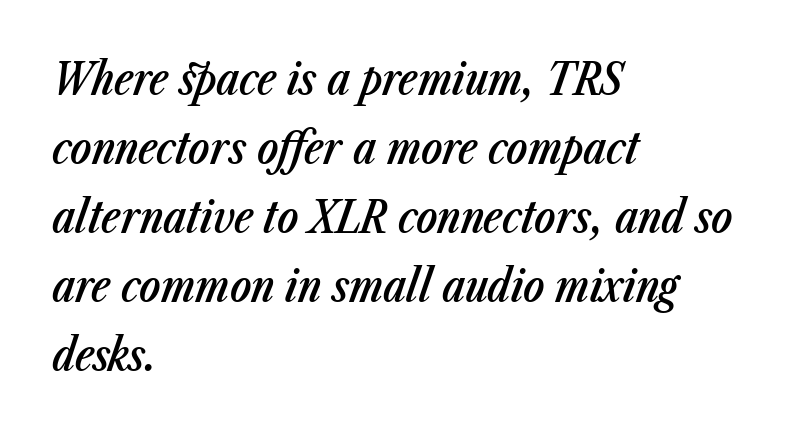
Q: Is the text bold? A: Semi-bold.
Q: Is the text italic (slanted)? A: Yes, it leans right by about 23 degrees.
Q: Is the text underlined? A: No.
Q: How is the paragraph aligned? A: Left-aligned.
Q: Is the spacing between letters normal or unusually wide? A: Normal.
Q: Is the spacing between lines tight, normal or loose? A: Normal.
Q: Width (condensed, normal, or wide)? A: Condensed.
Q: Stroke contrast? A: Low.
Q: x-height? A: Medium.
Q: Monospaced? A: No.
